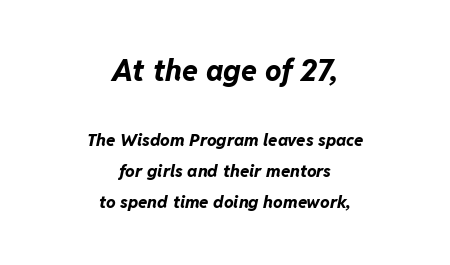
The image shows 29 px bold type, italic (leaning right); set centered, line spacing 1.84x, normal letter spacing, not underlined; the first (top) block is 1.71x larger; low stroke contrast and a medium x-height.
